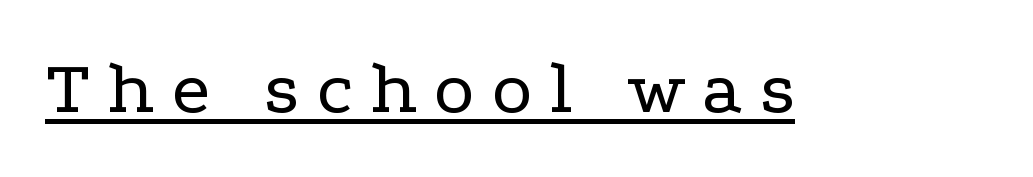
Q: Is the text bold? A: No.
Q: Is the text italic (slanted)? A: No, it is upright.
Q: Is the typeface a serif or a sans-serif typeface? A: Serif.
Q: Is the text underlined? A: Yes.
Q: Is the spacing between letters normal or unusually wide? A: Unusually wide.
Q: Width (condensed, normal, or wide)? A: Wide.
Q: Stroke contrast? A: Low.
Q: x-height? A: Medium.
Q: Monospaced? A: No.
